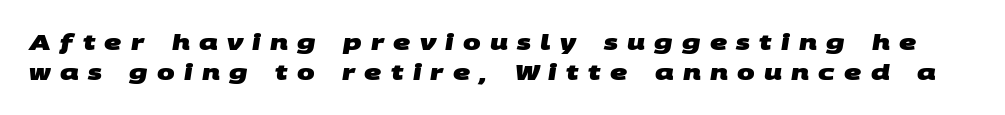
A dark, heavy texture on the line: the type is bold. The space directly below the letters is spotless. Vertical spacing — default. There is plenty of visible air inserted between adjacent glyphs.
